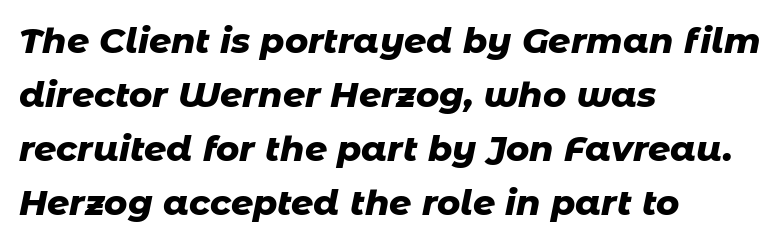
The image shows 35 px heavy type, italic (leaning right); set left-aligned, normal line spacing (1.54x), normal letter spacing, not underlined; low stroke contrast and a medium x-height.
